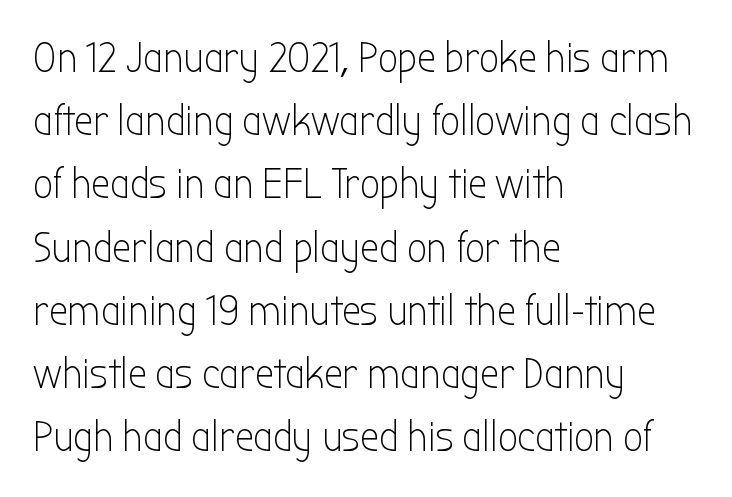
{"serif": "no", "italic": "no", "bold": "no", "weight": "light", "width": "condensed", "stroke_contrast": "low", "x_height": "medium", "monospaced": "no", "underline": "no", "align": "left", "line_spacing": "normal", "line_spacing_ratio": 1.47, "letter_spacing": "normal", "letter_spacing_em": 0.0, "glyph_px": 43}
